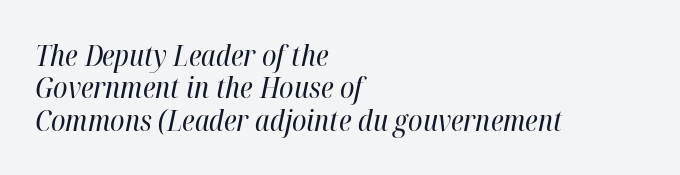
{"italic": "yes", "lean": "right", "slant_degrees": 12, "bold": "no", "weight": "regular", "width": "condensed", "stroke_contrast": "high", "x_height": "medium", "monospaced": "no", "underline": "no", "align": "left", "line_spacing": "tight", "line_spacing_ratio": 1.12, "letter_spacing": "normal", "letter_spacing_em": 0.0, "glyph_px": 29}
